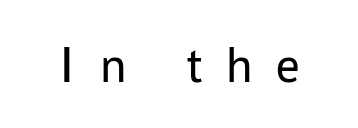
Q: Is the text bold? A: No.
Q: Is the text italic (slanted)? A: No, it is upright.
Q: Is the typeface a serif or a sans-serif typeface? A: Sans-serif.
Q: Is the text underlined? A: No.
Q: Is the spacing between letters normal or unusually wide? A: Unusually wide.
Q: Width (condensed, normal, or wide)? A: Normal.
Q: Stroke contrast? A: Low.
Q: x-height? A: Medium.
Q: Monospaced? A: No.
